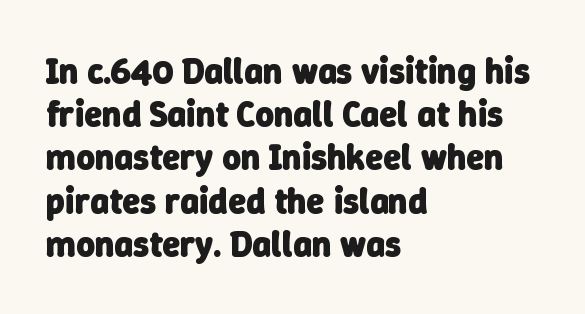
Stroke terminals: plain, sans-serif. Leftover space on each line is placed entirely after the last word. Check the space under the baseline: it is left empty. The letters advance in unequal steps, a hallmark of proportional type. This sample uses plain, unmodified letter spacing.
